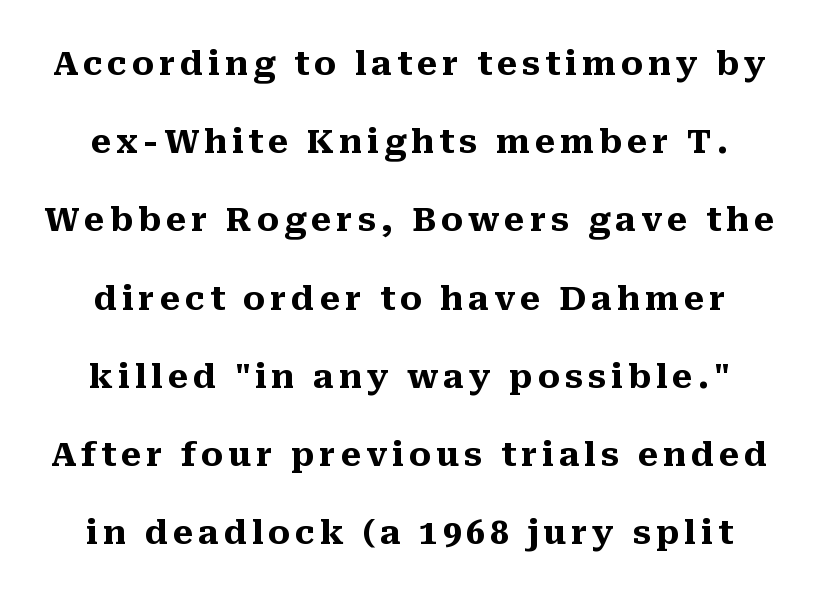
Nope, not italic — everything's standing straight. Check where the strokes stop: tiny serifs finish them off. Horizontal bands of white between lines are thick stripes. Character widths vary here, with narrow letters taking less room than wide ones.
